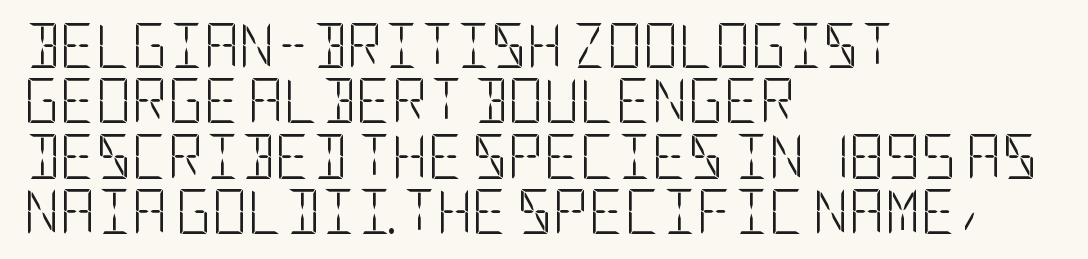
Is the block centered? No — it sits flush against the left margin. Style check: upright. Is the type heavy? It reads as light-to-regular instead. The line-height multiplier appears to be the usual default. Each letter's strokes conclude bluntly, with no projecting serifs.
